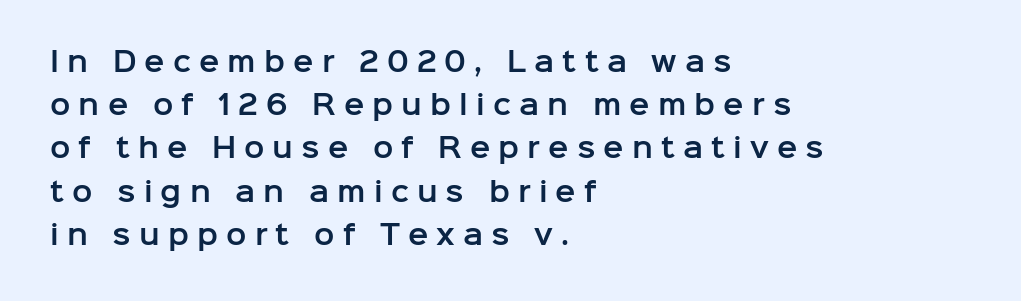
The image shows 27 px text type, upright; set left-aligned, normal line spacing (1.6x), unusually wide letter spacing (+0.3 em), not underlined.
